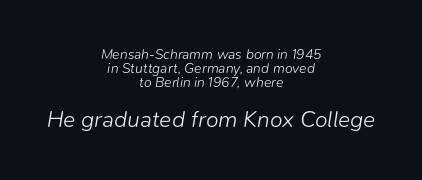
The letters look calm and open, with moderate or lighter stems. Two sizes are in play, and the larger belongs to the second block. Notice how descenders almost collide with the ascenders below — that's tight leading. Notice how the passage keeps no hard edge, just a central spine. Italic? Definitely — the glyphs are oblique. Anything drawn beneath the words? Only blank space.
